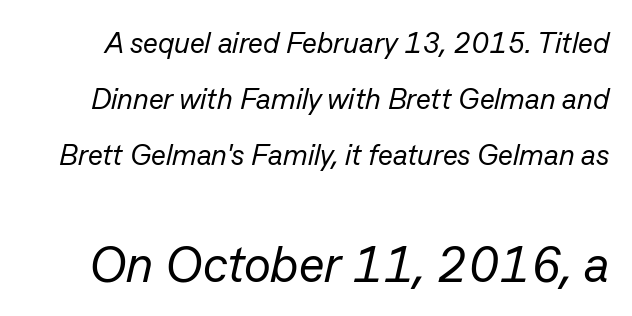
The image shows 50 px regular-weight type, italic (leaning right); set loose line spacing (1.93x), normal letter spacing, not underlined; the second (bottom) block is 1.72x larger; low stroke contrast and a medium x-height.
